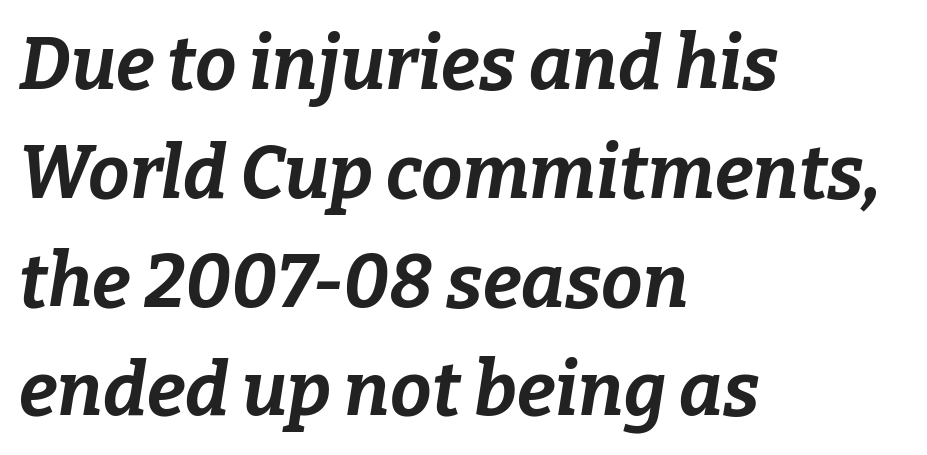
The rendering keeps characters at their native spacing. Caption: multi-line text, flush left, ragged right. Only glyphs here, with clear space below each row. Each letter keeps its own natural width here, so spacing adapts to shape.
